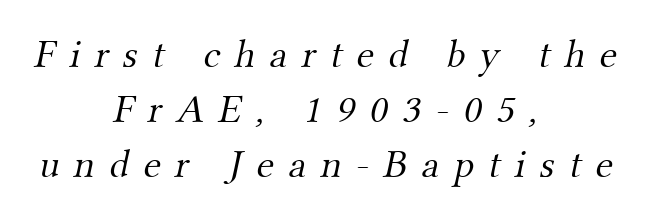
The image shows 40 px light serif type; set centered, normal line spacing (1.38x), unusually wide letter spacing (+0.36 em), not underlined; medium stroke contrast and a small x-height.
